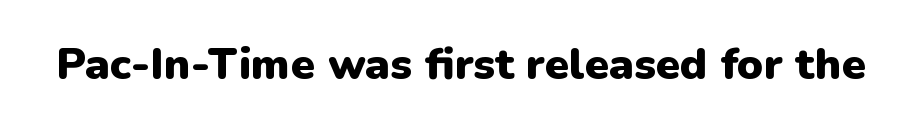
Do the letters lean? They stand straight. The gap between lines stays unmarked. Look at the stroke-to-counter ratio: heavy, a bold. This is sans-serif lettering, the kind often seen on screens and signage. The horizontal fit of the characters is conventional and even. A typesetter would call this proportional, since set widths differ per character.
